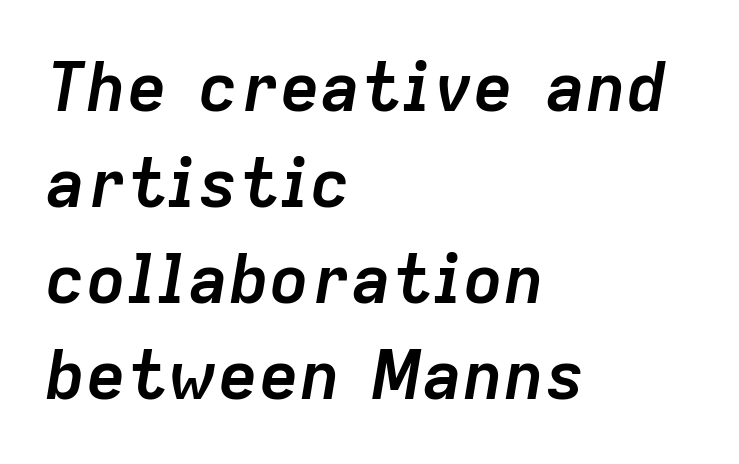
The ragged edge is on the right, which tells us the setting is flush left. The axis of the letterforms is tilted away from vertical. The leading is moderate, giving the passage an even texture. Does extra space separate the letters? No, they use regular spacing.
